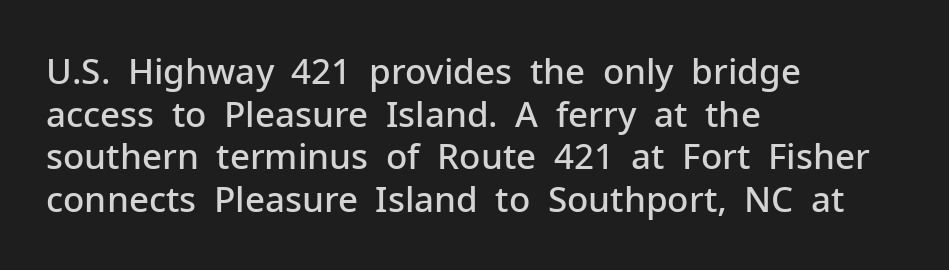
The image shows 35 px semibold sans-serif type, upright; set left-aligned, line spacing 1.22x, normal letter spacing, not underlined; low stroke contrast and a medium x-height.
